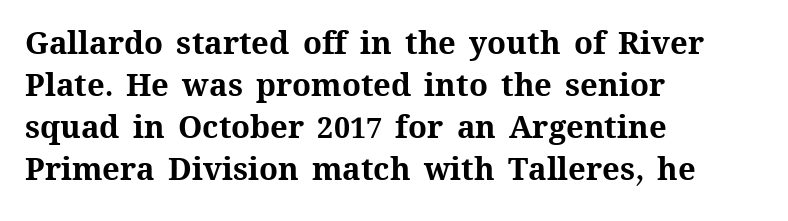
Q: Is the text bold? A: Yes.
Q: Is the text italic (slanted)? A: No, it is upright.
Q: Is the text underlined? A: No.
Q: How is the paragraph aligned? A: Left-aligned.
Q: Is the spacing between letters normal or unusually wide? A: Normal.
Q: Is the spacing between lines tight, normal or loose? A: Normal.
Q: Width (condensed, normal, or wide)? A: Normal.
Q: Stroke contrast? A: Medium.
Q: x-height? A: Medium.
Q: Monospaced? A: No.
